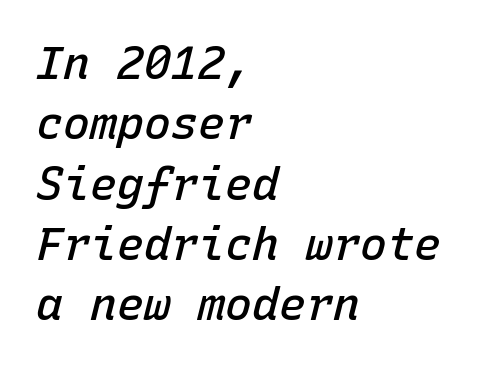
Q: Is the text bold? A: Semi-bold.
Q: Is the text italic (slanted)? A: Yes, it leans right by about 15 degrees.
Q: Is the text underlined? A: No.
Q: How is the paragraph aligned? A: Left-aligned.
Q: Is the spacing between letters normal or unusually wide? A: Normal.
Q: Is the spacing between lines tight, normal or loose? A: Normal.
Q: Width (condensed, normal, or wide)? A: Normal.
Q: Stroke contrast? A: Low.
Q: x-height? A: Medium.
Q: Monospaced? A: Yes.
